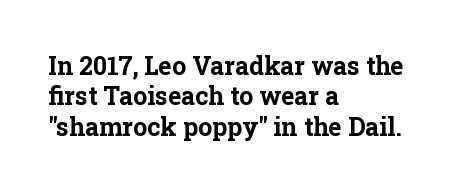
Q: Is the text bold? A: Yes.
Q: Is the text italic (slanted)? A: No, it is upright.
Q: Is the text underlined? A: No.
Q: How is the paragraph aligned? A: Left-aligned.
Q: Is the spacing between letters normal or unusually wide? A: Normal.
